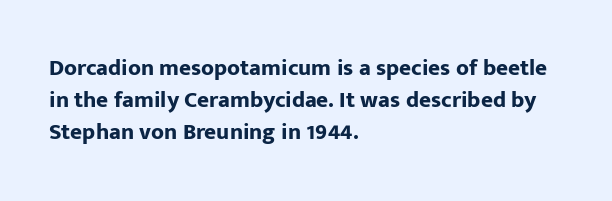
The image shows 23 px bold type, upright; set left-aligned, normal line spacing (1.39x), normal letter spacing, not underlined.
